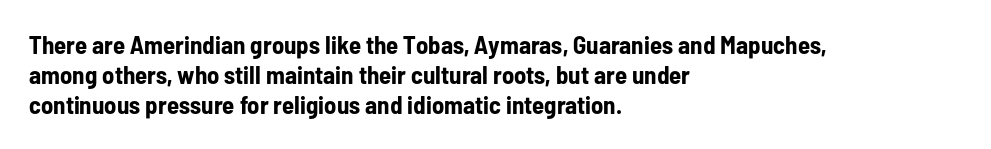
Q: Is the text bold? A: Yes.
Q: Is the text italic (slanted)? A: No, it is upright.
Q: Is the text underlined? A: No.
Q: How is the paragraph aligned? A: Left-aligned.
Q: Is the spacing between letters normal or unusually wide? A: Normal.
